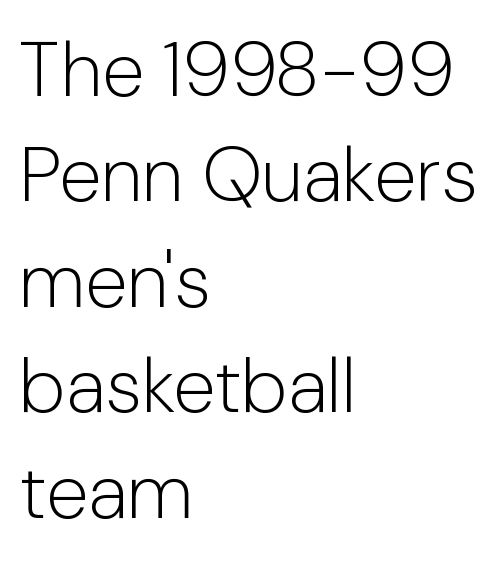
Q: Is the text bold? A: No.
Q: Is the text italic (slanted)? A: No, it is upright.
Q: Is the typeface a serif or a sans-serif typeface? A: Sans-serif.
Q: Is the text underlined? A: No.
Q: How is the paragraph aligned? A: Left-aligned.
Q: Is the spacing between letters normal or unusually wide? A: Normal.
Q: Is the spacing between lines tight, normal or loose? A: Normal.
Q: Width (condensed, normal, or wide)? A: Normal.
Q: Stroke contrast? A: Low.
Q: x-height? A: Medium.
Q: Monospaced? A: No.
